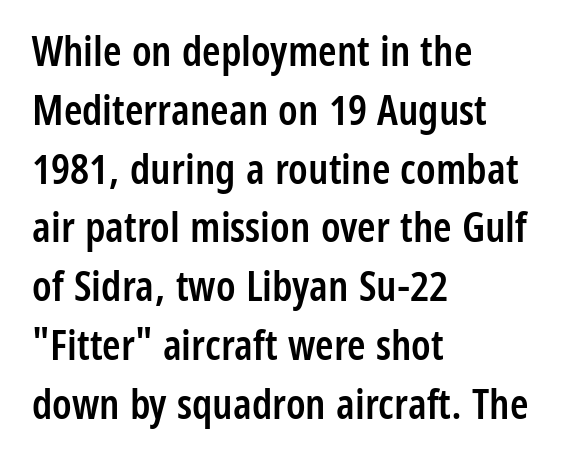
{"serif": "no", "italic": "no", "bold": "semi", "weight": "semibold", "width": "condensed", "stroke_contrast": "low", "x_height": "medium", "monospaced": "no", "underline": "no", "align": "left", "line_spacing": "normal", "line_spacing_ratio": 1.4, "letter_spacing": "normal", "letter_spacing_em": 0.0, "glyph_px": 42}
